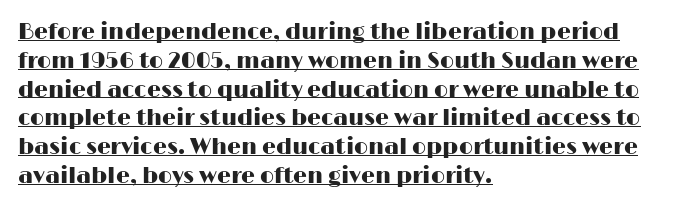
Beneath each row of characters lies a ruled line. Does the copy run flush right? No — it runs flush left. A typesetter would call this leading conventional body-copy spacing. No extra tracking has been applied to these lines. The axis of the letterforms is exactly vertical.
